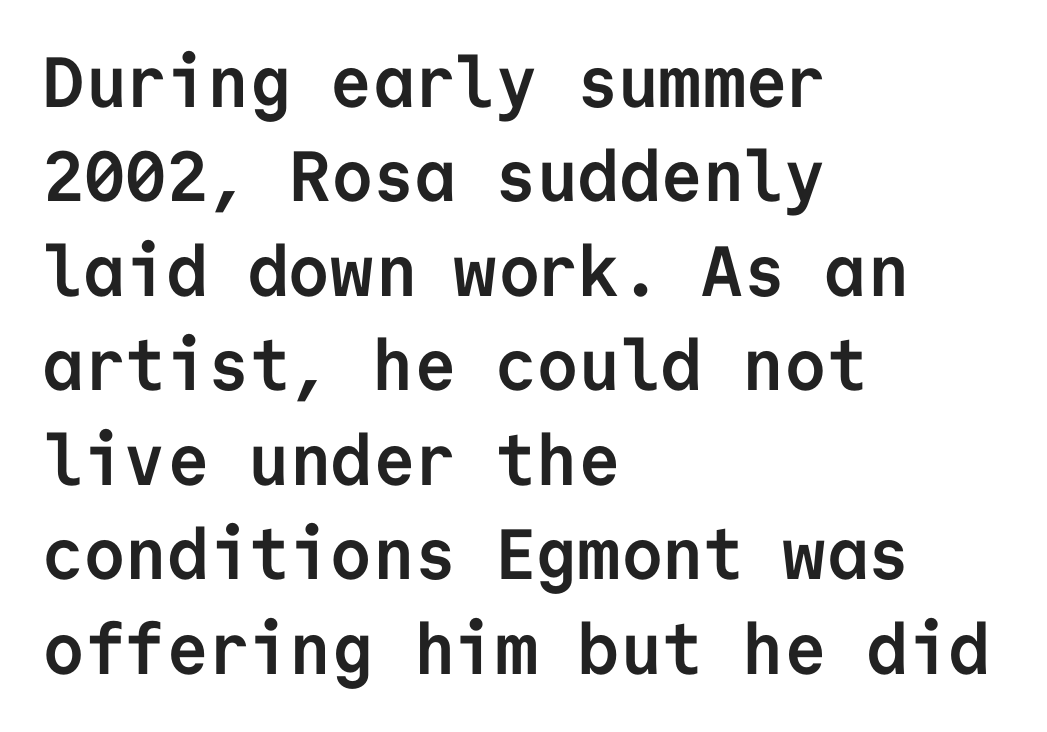
The image shows 71 px semibold sans-serif type, upright, monospaced; set left-aligned, normal line spacing (1.33x), normal letter spacing, not underlined; low stroke contrast and a medium x-height.
